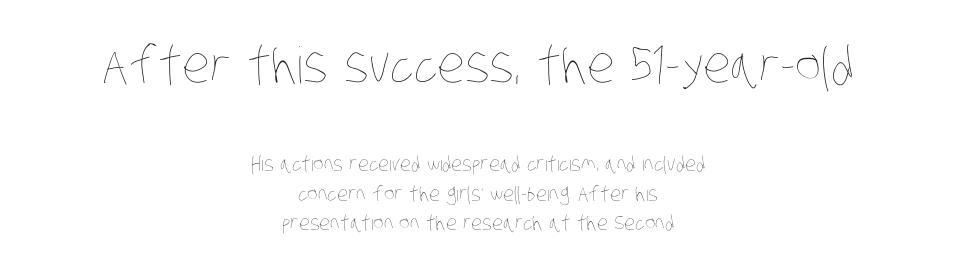
Q: Is the text bold? A: No.
Q: Is the text underlined? A: No.
Q: How is the paragraph aligned? A: Centered.
Q: Is the spacing between letters normal or unusually wide? A: Normal.
Q: Is the spacing between lines tight, normal or loose? A: Normal.
Q: Which block of text is set in a larger size, the first (top) or the second (bottom)? A: The first (top) one.
Q: Width (condensed, normal, or wide)? A: Condensed.
Q: Stroke contrast? A: Low.
Q: x-height? A: Large.
Q: Monospaced? A: No.
